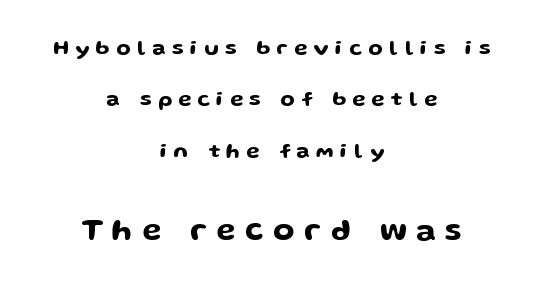
The image shows 31 px wide sans-serif type, upright; set centered, loose line spacing (2.45x), unusually wide letter spacing (+0.31 em), not underlined; the second (bottom) block is 1.48x larger; low stroke contrast and a medium x-height.
